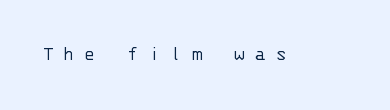
Q: Is the text bold? A: No.
Q: Is the text italic (slanted)? A: No, it is upright.
Q: Is the text underlined? A: No.
Q: Is the spacing between letters normal or unusually wide? A: Unusually wide.
